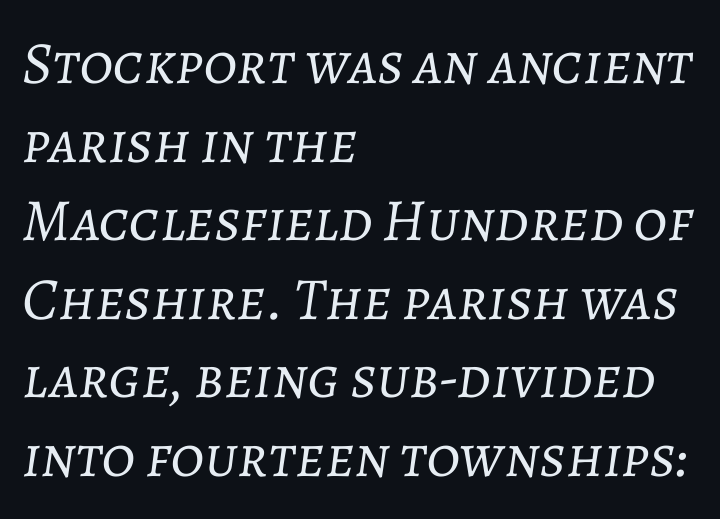
Tall strokes in this sample are angled rather than plumb. Glyph-to-glyph distance matches everyday printed text. Is there much room between lines? A standard amount, neither cramped nor airy. The rendering anchors every line to the left-hand side.
